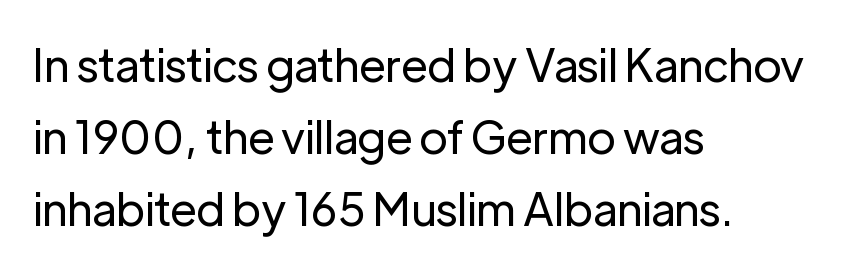
{"serif": "no", "italic": "no", "bold": "no", "weight": "regular", "width": "normal", "stroke_contrast": "low", "x_height": "medium", "monospaced": "no", "underline": "no", "align": "left", "line_spacing": "normal", "line_spacing_ratio": 1.6, "letter_spacing": "normal", "letter_spacing_em": 0.0, "glyph_px": 45}
